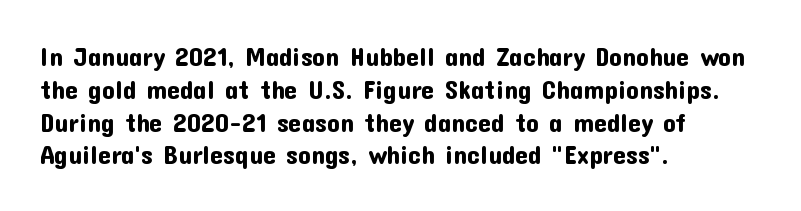
{"italic": "no", "underline": "no", "align": "left", "line_spacing": "normal", "line_spacing_ratio": 1.26, "letter_spacing": "normal", "letter_spacing_em": 0.0, "glyph_px": 26}
